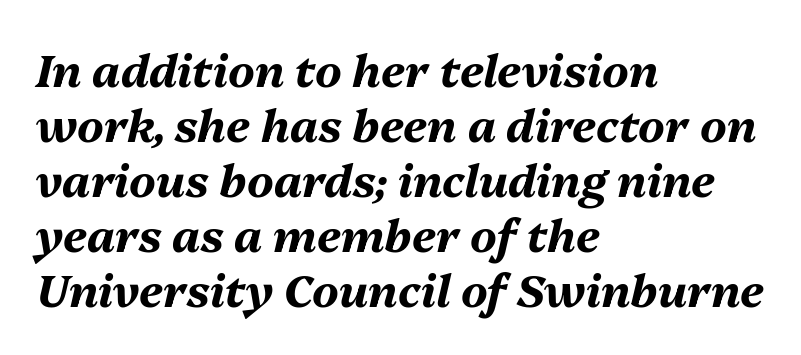
{"italic": "yes", "lean": "right", "slant_degrees": 13, "bold": "yes", "weight": "bold", "width": "normal", "stroke_contrast": "medium", "x_height": "medium", "monospaced": "no", "underline": "no", "align": "left", "line_spacing_ratio": 1.22, "letter_spacing": "normal", "letter_spacing_em": 0.0, "glyph_px": 45}
